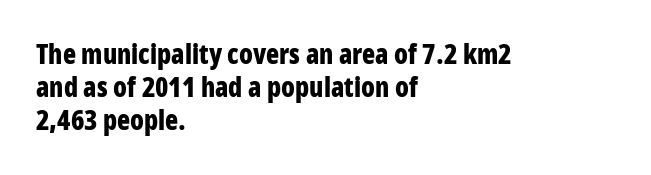
The image shows 27 px bold type, upright; set left-aligned, line spacing 1.22x, normal letter spacing, not underlined.
